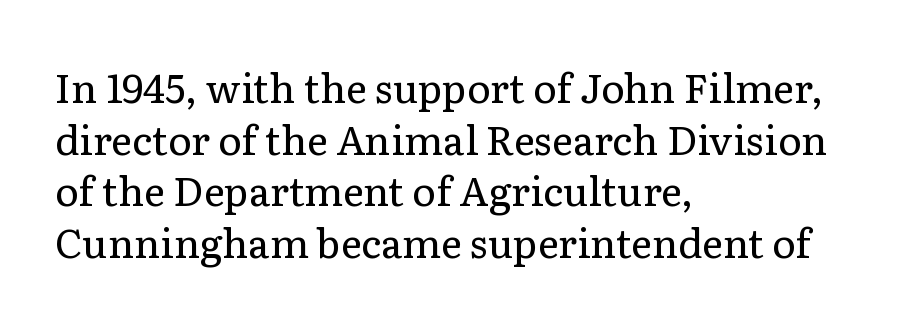
The rows are spaced the way most documents space them. Lines of text with bare space underneath. The passage shown has conventional tracking throughout. Do the letters lean? They stand straight. Does the copy run flush right? No — it runs flush left.
